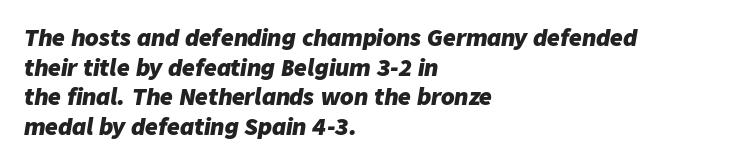
{"italic": "yes", "lean": "right", "slant_degrees": 9, "bold": "yes", "underline": "no", "align": "left", "line_spacing": "normal", "line_spacing_ratio": 1.35, "letter_spacing": "normal", "letter_spacing_em": 0.0, "glyph_px": 22}
